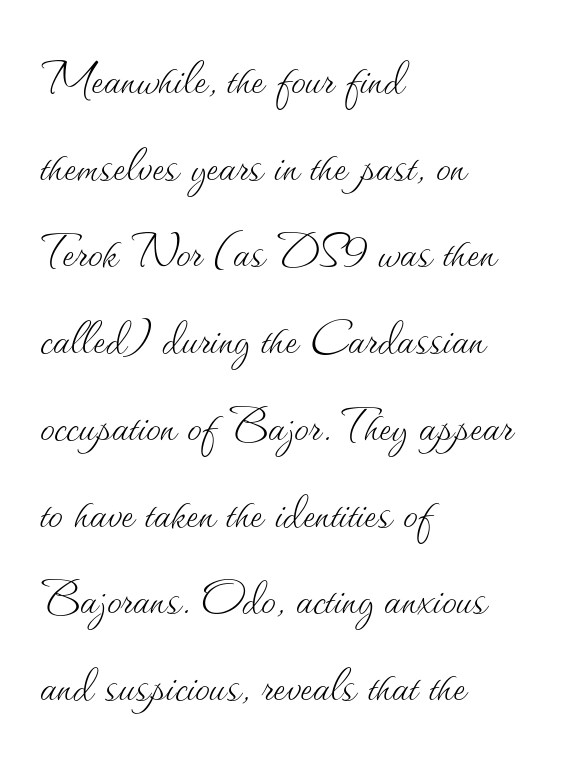
{"bold": "no", "weight": "thin", "width": "normal", "stroke_contrast": "medium", "x_height": "small", "monospaced": "no", "underline": "no", "align": "left", "line_spacing": "normal", "line_spacing_ratio": 1.47, "letter_spacing": "normal", "letter_spacing_em": 0.0, "glyph_px": 59}
